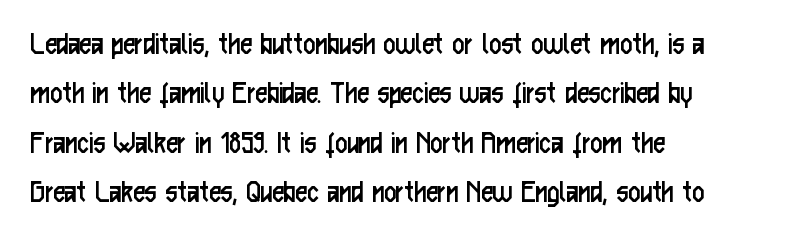
The image shows 33 px regular-weight, condensed sans-serif type, upright; set left-aligned, normal line spacing (1.5x), normal letter spacing, not underlined; low stroke contrast and a medium x-height.
